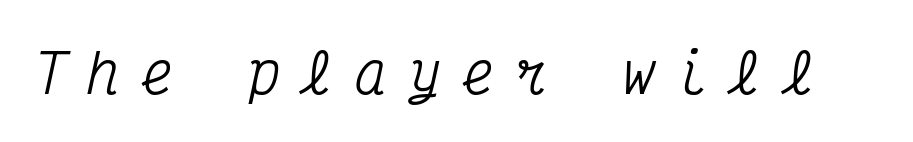
The image shows 54 px condensed serif type, italic (leaning right), monospaced; set unusually wide letter spacing (+0.39 em), not underlined; medium stroke contrast and a medium x-height.
